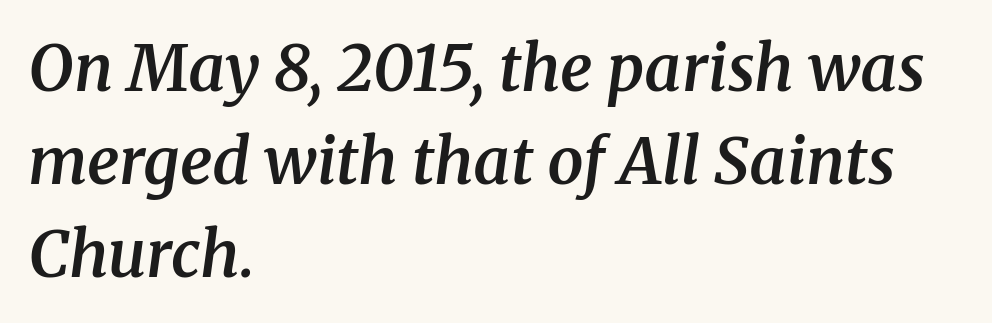
Q: Is the text bold? A: Semi-bold.
Q: Is the text italic (slanted)? A: Yes, it leans right by about 8 degrees.
Q: Is the typeface a serif or a sans-serif typeface? A: Serif.
Q: Is the text underlined? A: No.
Q: How is the paragraph aligned? A: Left-aligned.
Q: Is the spacing between letters normal or unusually wide? A: Normal.
Q: Is the spacing between lines tight, normal or loose? A: Normal.
Q: Width (condensed, normal, or wide)? A: Normal.
Q: Stroke contrast? A: Medium.
Q: x-height? A: Medium.
Q: Monospaced? A: No.
